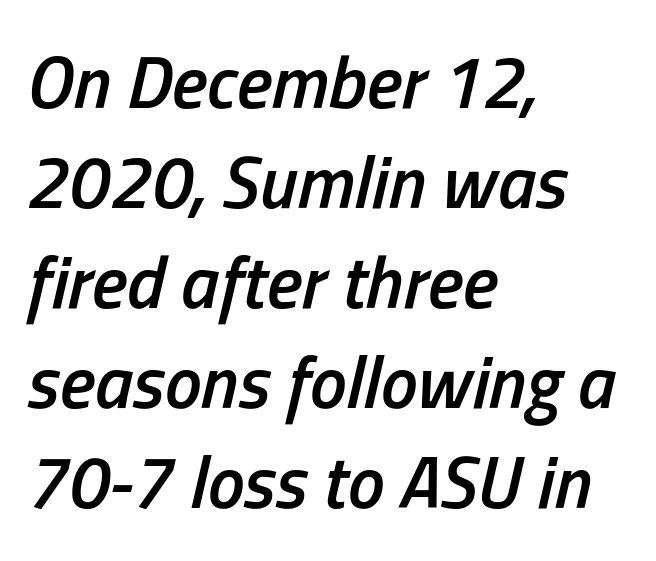
Glyph-to-glyph distance matches everyday printed text. Think of a printed novel: that variable character pitch is what you see here. Slanted lettering throughout. Regarding leading, the lines here are spaced in the standard way. Teacher's note: observe the even left margin — that is flush-left alignment.
